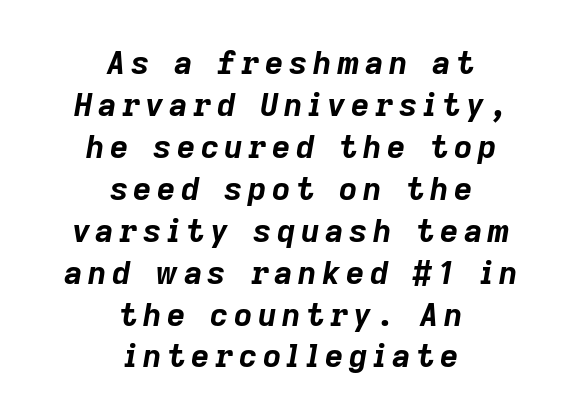
Q: Is the text bold? A: Yes.
Q: Is the text italic (slanted)? A: Yes, it leans right by about 9 degrees.
Q: Is the text underlined? A: No.
Q: How is the paragraph aligned? A: Centered.
Q: Is the spacing between lines tight, normal or loose? A: Normal.
Q: Width (condensed, normal, or wide)? A: Normal.
Q: Stroke contrast? A: Low.
Q: x-height? A: Medium.
Q: Monospaced? A: No.
